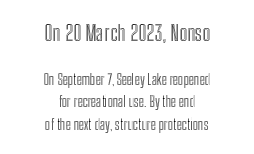
The image shows 21 px text type, upright; set centered, normal line spacing (1.62x), normal letter spacing, not underlined; the first (top) block is 1.5x larger.
